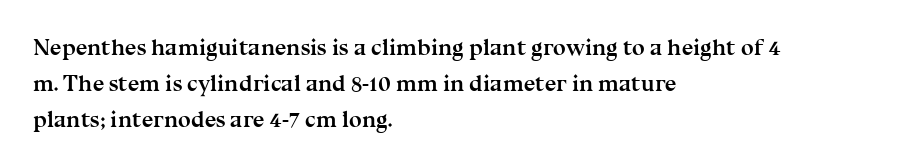
The image shows 23 px bold type, upright; set left-aligned, normal line spacing (1.57x), normal letter spacing, not underlined.
